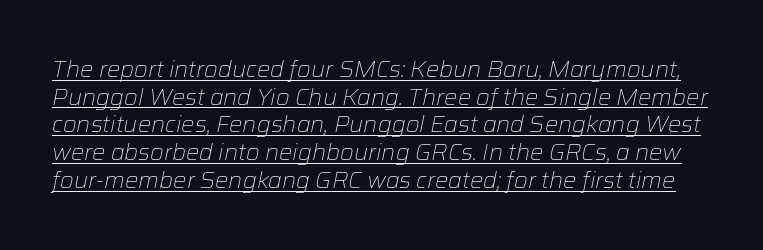
Quick note: italic. No extra ink here — the face is not bold. Each new line begins a customary step beneath the previous one. Spacing between characters is what you'd get straight out of the box. Decoration check: the copy is underlined.
